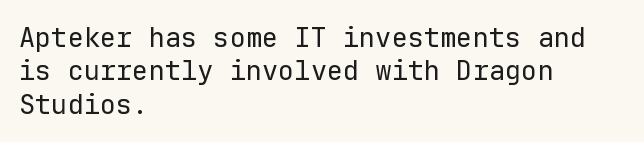
{"italic": "no", "bold": "no", "underline": "no", "align": "left", "line_spacing_ratio": 1.24, "letter_spacing": "normal", "letter_spacing_em": 0.0, "glyph_px": 27}
